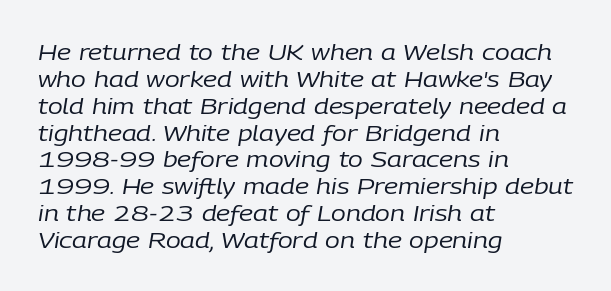
Q: Is the text bold? A: No.
Q: Is the text italic (slanted)? A: Yes, it leans right by about 9 degrees.
Q: Is the text underlined? A: No.
Q: How is the paragraph aligned? A: Left-aligned.
Q: Is the spacing between letters normal or unusually wide? A: Normal.
